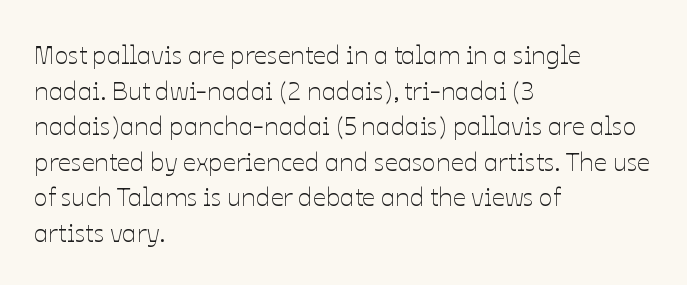
The line texture is even and compact thanks to regular tracking. Honestly, the row spacing looks completely unremarkable. Every row of glyphs begins at an identical x-position on the left. The letters stand straight up with perfectly vertical stems. Stroke thickness stays within the range of a standard reading face or lighter. Unmarked baselines from the first word to the last.
